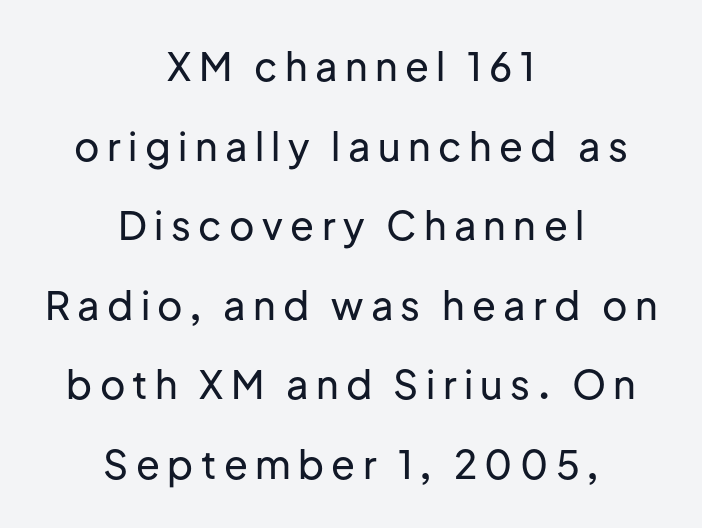
Note: no serifs on the glyphs. The rag falls on both sides of this text block equally. Do the characters align in a grid? No, the font is proportional. A typesetter would call this leading open, well beyond the default. If you drew a line through each stem, it would be perfectly vertical.
